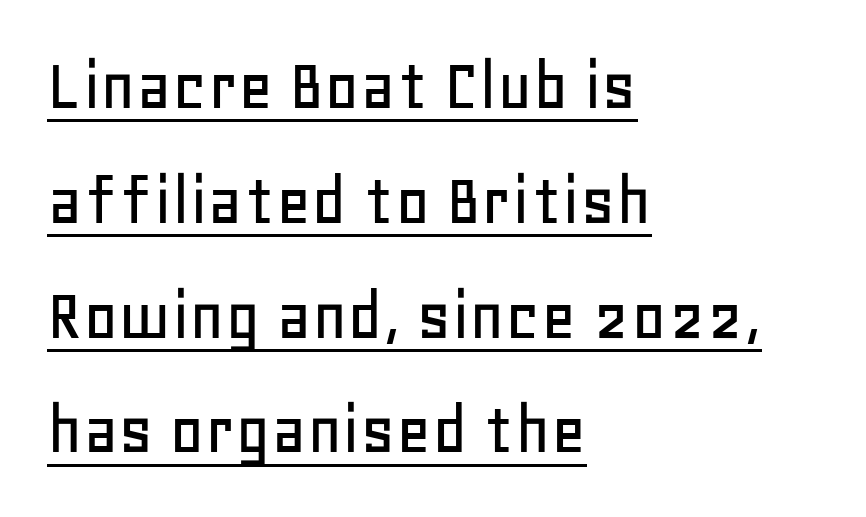
{"serif": "no", "italic": "no", "width": "normal", "stroke_contrast": "low", "x_height": "large", "monospaced": "no", "underline": "yes", "align": "left", "line_spacing": "normal", "line_spacing_ratio": 1.51, "letter_spacing": "normal", "letter_spacing_em": 0.0, "glyph_px": 76}
